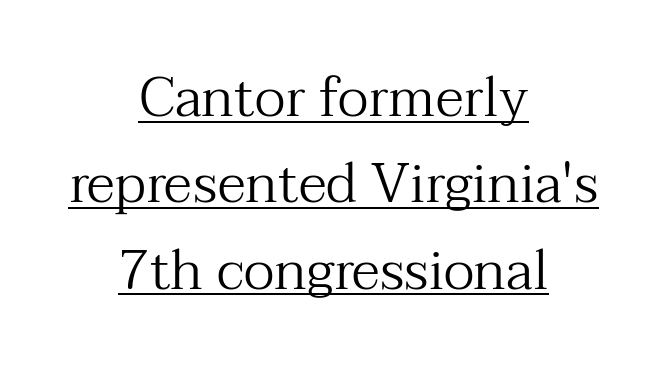
A typesetter would mark this as roman, not italic. The glyphs are accompanied by a horizontal stroke just below them. What stands out about the letter spacing? Nothing — it is the standard amount. Unlike a clean sans, this face finishes its strokes with serifs.
